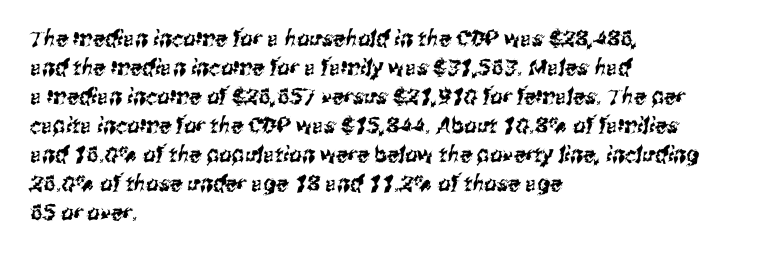
Notice how the passage keeps a crisp vertical edge on the left only. Glance below the letters and you will spot only blank space. Honestly, the letter spacing is just normal — you wouldn't notice it. How would I describe the line gaps? Plain and ordinary.
